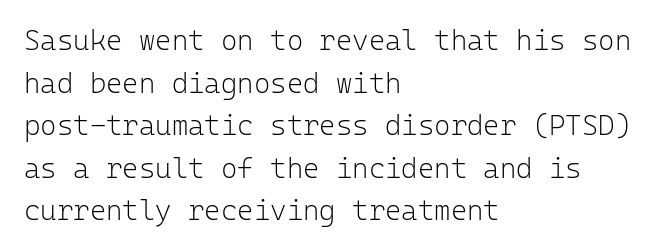
When letters stand straight like this, we call the style roman or upright. Spacing verdict: monospaced, one width for all characters. The weight would be labelled regular, book, light, or lighter still. This rendering leaves character spacing at its baseline value. A classic flush-left, rag-right setting is used for this passage. Rule under the text: the space is simply empty.
